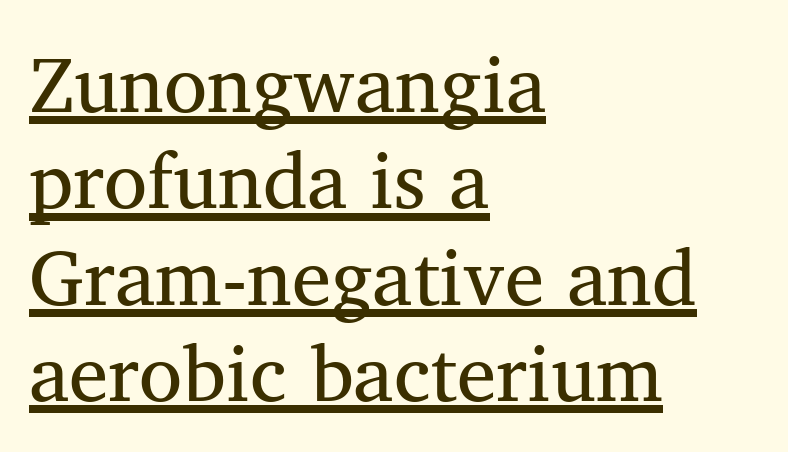
{"serif": "yes", "italic": "no", "bold": "no", "weight": "regular", "width": "normal", "stroke_contrast": "medium", "x_height": "medium", "monospaced": "no", "underline": "yes", "align": "left", "line_spacing_ratio": 1.22, "letter_spacing": "normal", "letter_spacing_em": 0.0, "glyph_px": 79}
